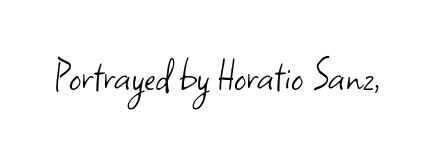
The image shows 48 px light sans-serif type; set normal letter spacing, not underlined; low stroke contrast and a small x-height.
